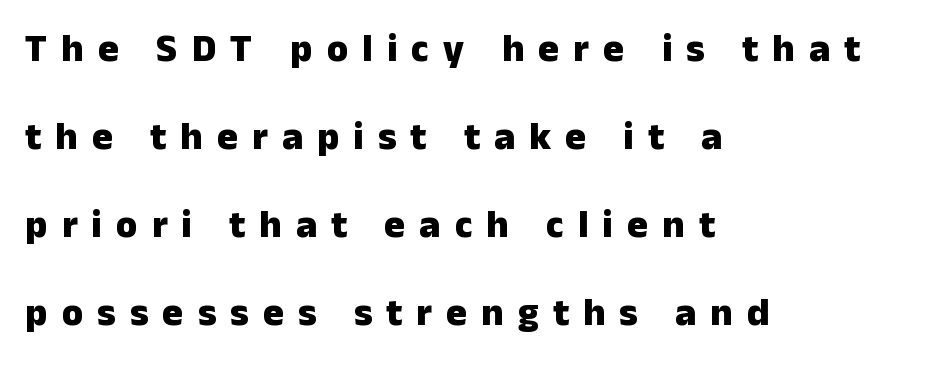
Is this a fixed-width face? No — the glyphs have proportional, varying widths. The letters are bold, with thick, heavy strokes. Posture: upright roman. This sample uses a sans-serif face. All the whitespace from short lines collects on the right.
